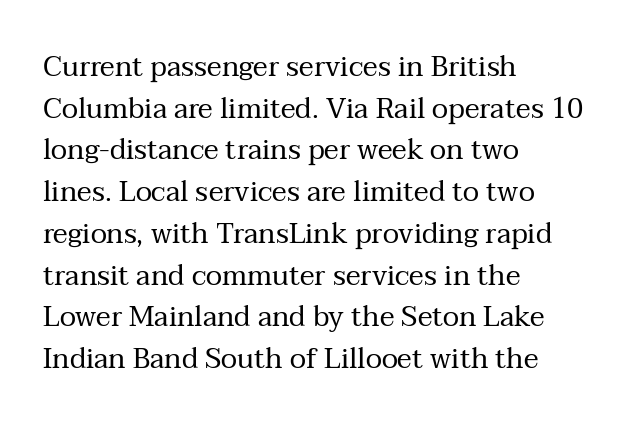
The image shows 28 px regular-weight serif type, upright; set left-aligned, normal line spacing (1.49x), normal letter spacing, not underlined; medium stroke contrast and a medium x-height.
